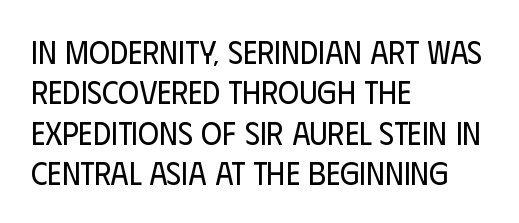
This reads as an unemphasized weight, regular at the heaviest. Does the type have serifs? No, each stem ends abruptly. The lines are quadded left. The rendering uses natural spacing where letterforms have individual widths.
